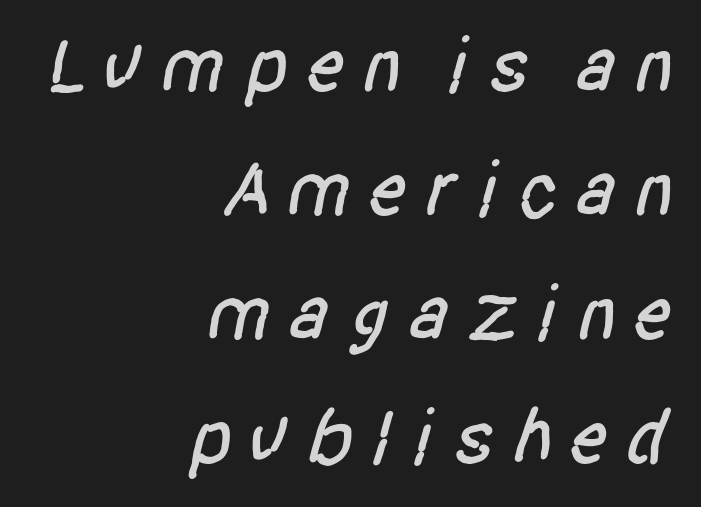
{"serif": "no", "width": "condensed", "stroke_contrast": "low", "x_height": "large", "monospaced": "no", "underline": "no", "align": "right", "line_spacing": "normal", "line_spacing_ratio": 1.57, "glyph_px": 79}
